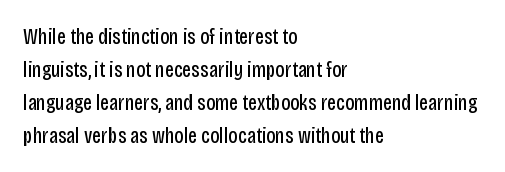
{"italic": "no", "bold": "no", "underline": "no", "align": "left", "line_spacing": "normal", "line_spacing_ratio": 1.5, "letter_spacing": "normal", "letter_spacing_em": 0.0, "glyph_px": 22}
